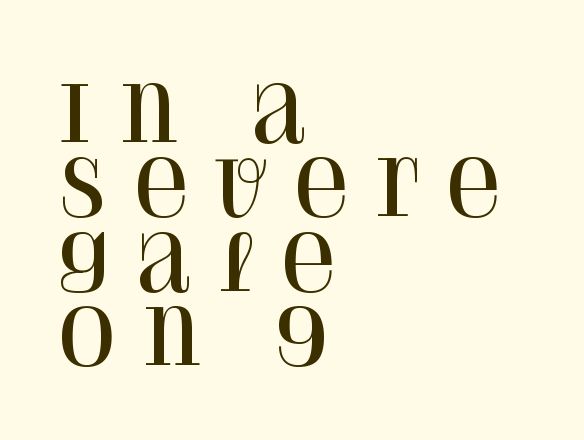
Leftover space on each line is placed entirely after the last word. Short note: letters widely spaced. Closely set lines give the paragraph a compact silhouette. The gap between lines stays unmarked. Rendered with straight, roman letterforms.
